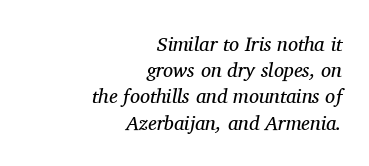
The image shows 20 px text type, italic (leaning right); set right-aligned, normal line spacing (1.31x), normal letter spacing, not underlined.
